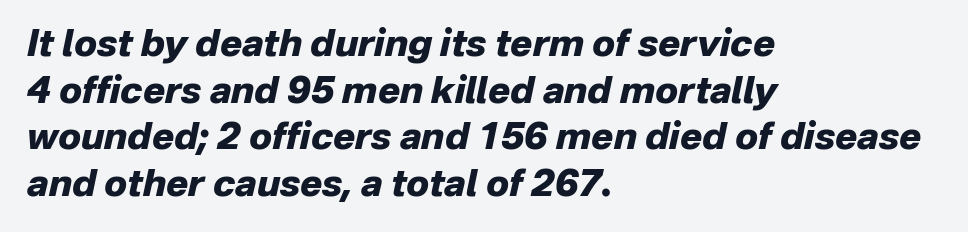
{"italic": "yes", "lean": "right", "slant_degrees": 12, "bold": "yes", "weight": "heavy", "width": "normal", "stroke_contrast": "low", "x_height": "medium", "monospaced": "no", "underline": "no", "align": "left", "line_spacing": "normal", "line_spacing_ratio": 1.26, "letter_spacing": "normal", "letter_spacing_em": 0.0, "glyph_px": 37}
